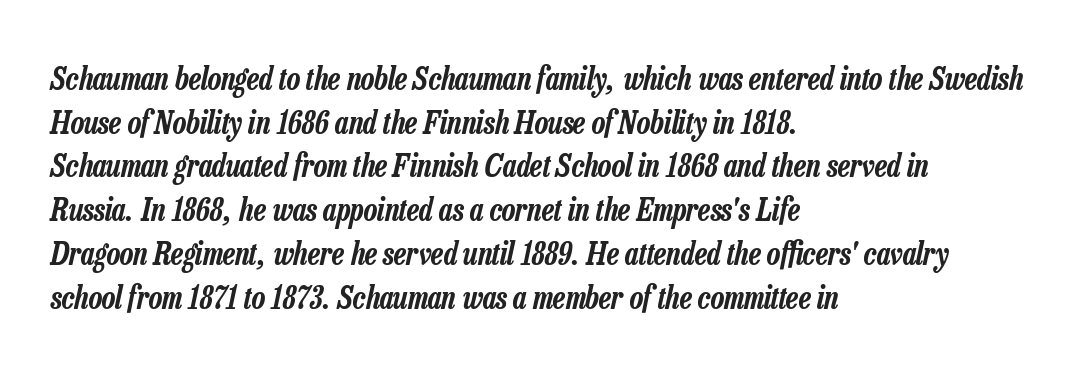
The lines sit at an ordinary, default distance from one another. Looks like regular typesetting: each glyph gets only the width it needs. Here the glyphs are tracked normally, forming tight word shapes. Descender tails drop into unmarked territory. Compared with ordinary roman type, these characters are visibly tilted. In CSS terms this would be text-align: left.
